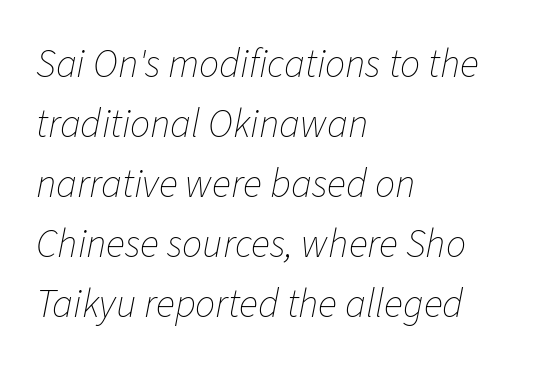
The image shows 40 px thin type, italic (leaning right); set left-aligned, normal line spacing (1.5x), normal letter spacing, not underlined; low stroke contrast and a medium x-height.
